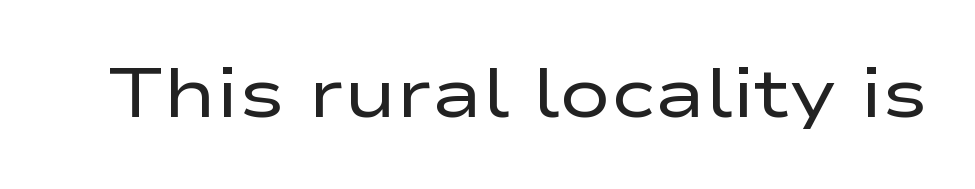
{"serif": "no", "italic": "no", "bold": "no", "weight": "regular", "width": "wide", "stroke_contrast": "low", "x_height": "medium", "monospaced": "no", "underline": "no", "letter_spacing": "normal", "letter_spacing_em": 0.0, "glyph_px": 69}
